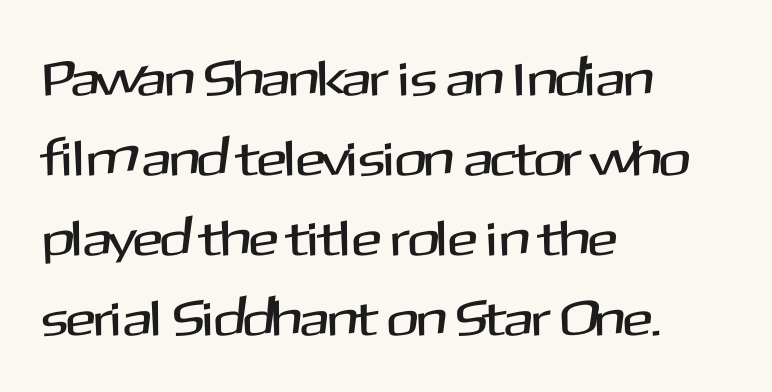
Between one letter and the next there's only the usual sliver of space. Each letter's strokes conclude bluntly, with no projecting serifs. Looks like regular typesetting: each glyph gets only the width it needs. Every row of glyphs begins at an identical x-position on the left. Interline gaps are of average width in this sample.
